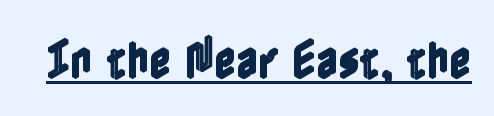
Q: Is the text italic (slanted)? A: No, it is upright.
Q: Is the text underlined? A: Yes.
Q: Is the spacing between letters normal or unusually wide? A: Normal.
Q: Width (condensed, normal, or wide)? A: Condensed.
Q: x-height? A: Medium.
